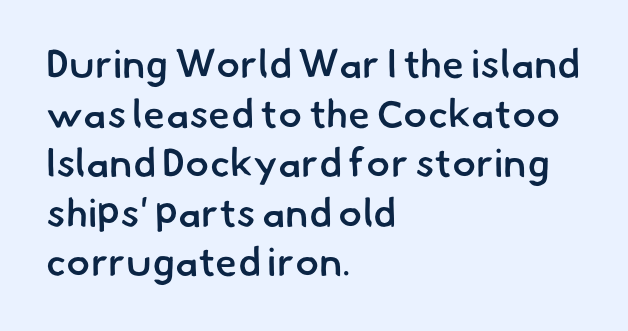
Unmarked baselines from the first word to the last. A typesetter would call this proportional, since set widths differ per character. Serifs: no, the terminals of the letterforms are clean. Honestly, the letter spacing is just normal — you wouldn't notice it. Compared with an ordinary text face, these strokes are moderately heavier — a semibold. Alignment: flush left.
